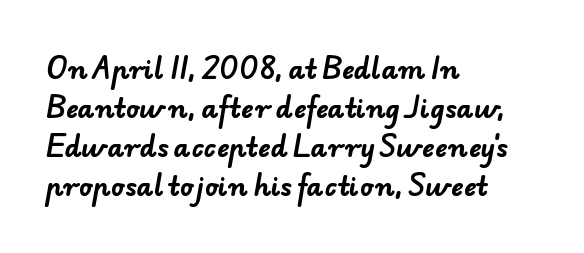
The foot of each line stays bare and open. Standard letterfit; no display-style spreading of the glyphs. Quick note: interline space is typical. If you drew a ruler down the left edge, every line would touch it.
